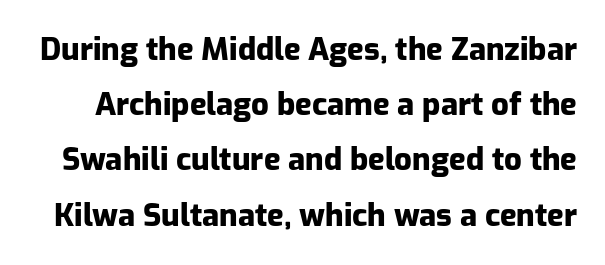
The letterforms sit shoulder to shoulder at normal distance. The rendering uses natural spacing where letterforms have individual widths. The font family rendered here belongs to the sans-serif group. Summary of weight: heavy, a full bold.
